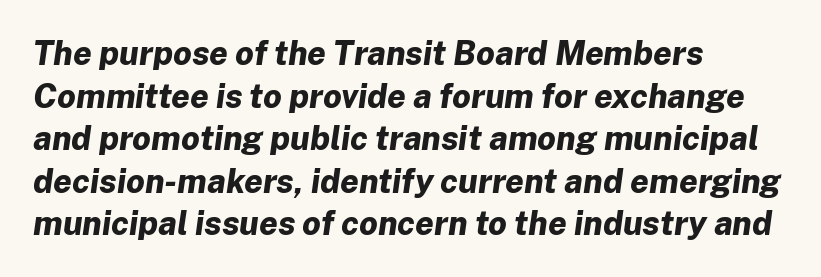
{"italic": "yes", "lean": "right", "slant_degrees": 8, "bold": "yes", "weight": "bold", "width": "normal", "stroke_contrast": "low", "x_height": "medium", "monospaced": "no", "underline": "no", "align": "left", "line_spacing": "normal", "line_spacing_ratio": 1.29, "letter_spacing": "normal", "letter_spacing_em": 0.0, "glyph_px": 33}
